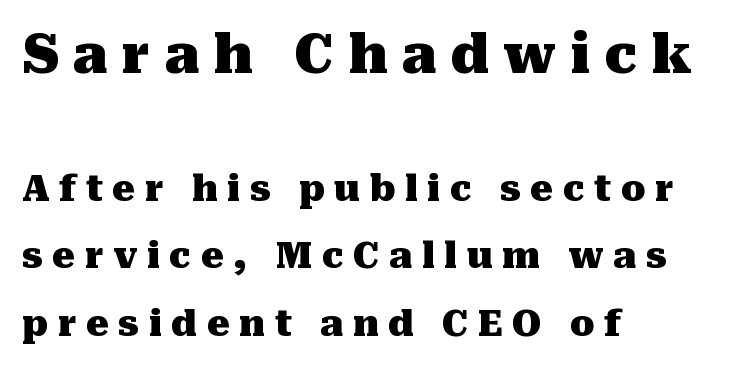
The passage shown is typeset with a serif family. The rendering shrinks the type as you move from the upper chunk to the lower. Line beginnings align vertically; line endings do not. How are the letters spaced? Widely, with obvious added tracking.
